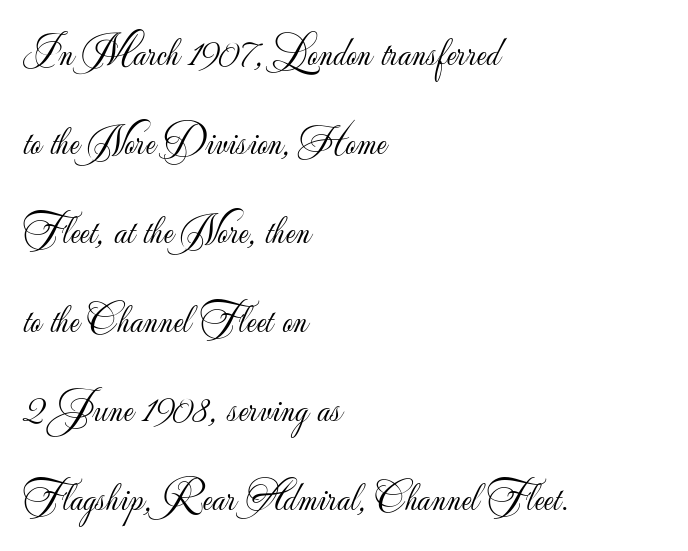
The image shows 42 px light sans-serif type; set left-aligned, loose line spacing (2.12x), normal letter spacing, not underlined; low stroke contrast and a small x-height.
